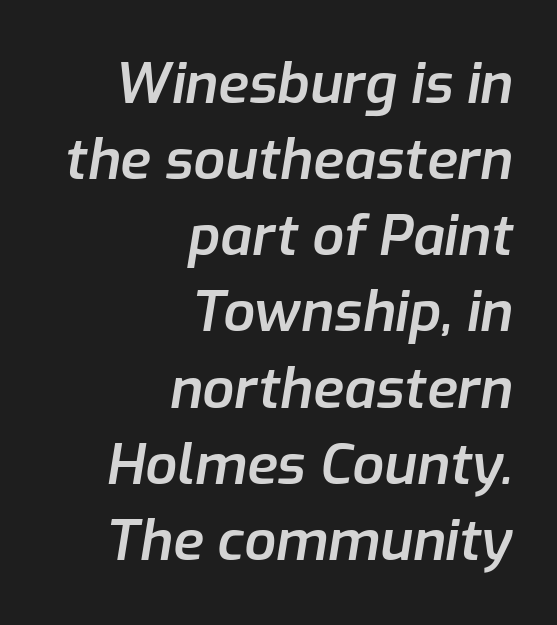
Q: Is the text bold? A: Semi-bold.
Q: Is the text italic (slanted)? A: Yes, it leans right by about 9 degrees.
Q: Is the text underlined? A: No.
Q: How is the paragraph aligned? A: Right-aligned.
Q: Is the spacing between letters normal or unusually wide? A: Normal.
Q: Is the spacing between lines tight, normal or loose? A: Normal.
Q: Width (condensed, normal, or wide)? A: Normal.
Q: Stroke contrast? A: Low.
Q: x-height? A: Medium.
Q: Monospaced? A: No.
